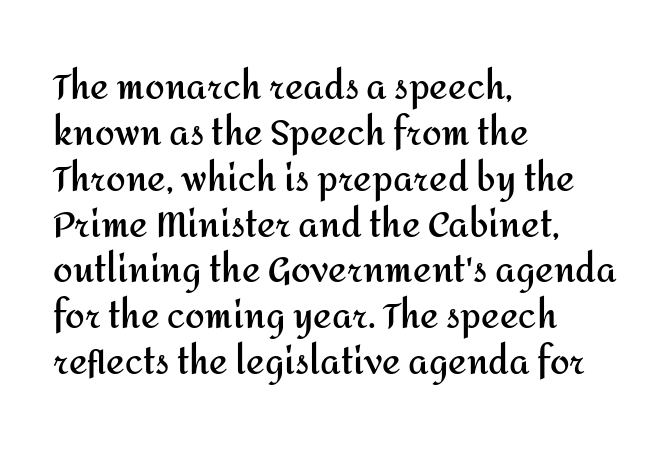
The face used here is proportionally spaced, like ordinary book or web type. Unlike italic type, these characters show no tilt at all. Notice how the passage keeps a crisp vertical edge on the left only. Stroke thickness is high; the sample reads as a true bold.
